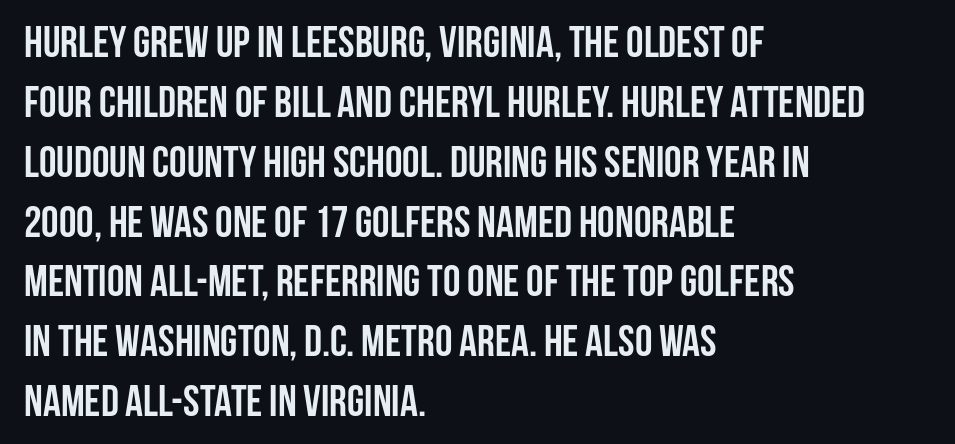
The image shows 44 px semibold, condensed sans-serif type, upright; set left-aligned, normal line spacing (1.36x), normal letter spacing, not underlined; low stroke contrast and a large x-height.
